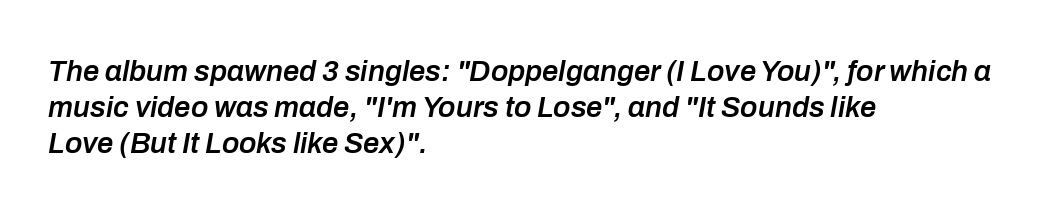
The image shows 29 px semibold type, italic (leaning right); set left-aligned, normal line spacing (1.25x), normal letter spacing, not underlined; low stroke contrast and a medium x-height.
